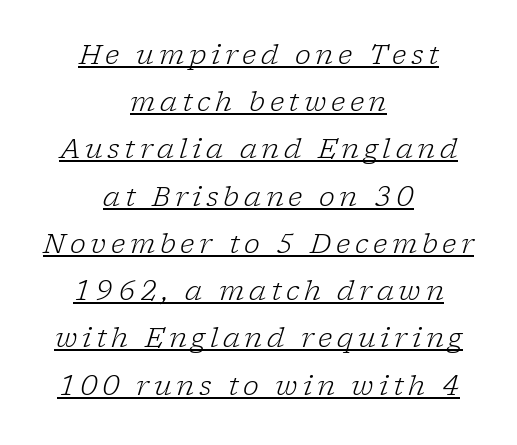
Nothing heavy about these letters — not bold at all. Layout note: lines centered. You can see a thin bar hugging the bottom of the glyphs. Tall strokes in this sample are angled rather than plumb.
